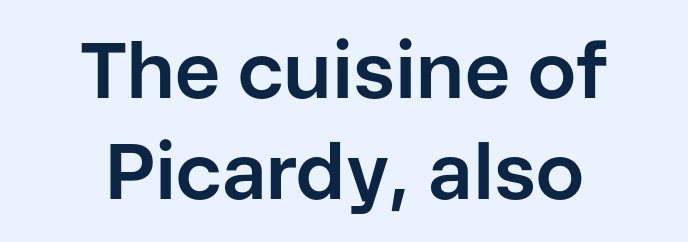
{"serif": "no", "italic": "no", "bold": "yes", "weight": "bold", "width": "normal", "stroke_contrast": "low", "x_height": "medium", "monospaced": "no", "underline": "no", "align": "center", "line_spacing": "normal", "line_spacing_ratio": 1.3, "letter_spacing": "normal", "letter_spacing_em": 0.0, "glyph_px": 78}
